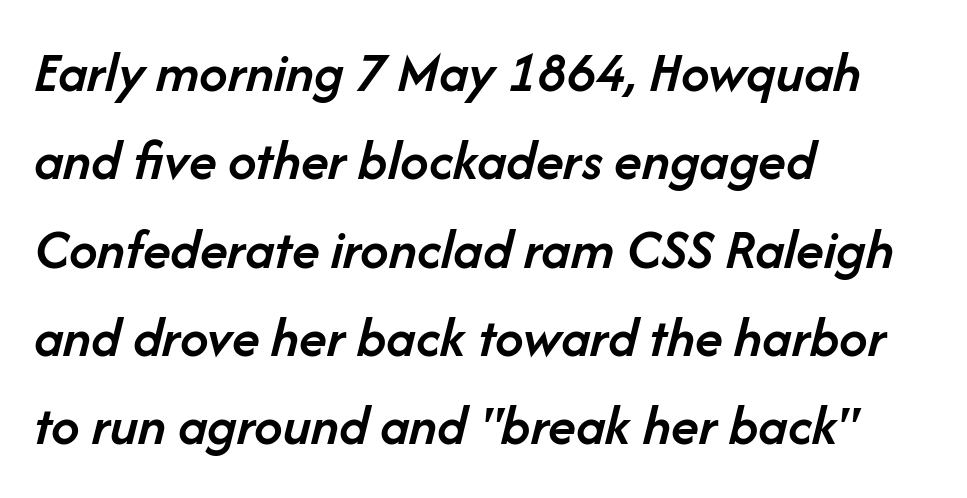
The image shows 57 px semibold type, italic (leaning right); set left-aligned, normal line spacing (1.55x), normal letter spacing, not underlined; low stroke contrast and a medium x-height.
